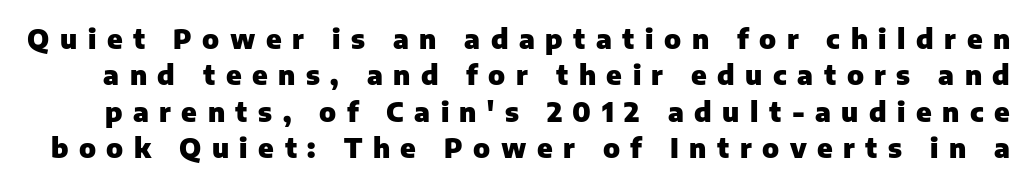
Q: Is the text bold? A: Yes.
Q: Is the text italic (slanted)? A: No, it is upright.
Q: Is the text underlined? A: No.
Q: Is the spacing between letters normal or unusually wide? A: Unusually wide.
Q: Is the spacing between lines tight, normal or loose? A: Normal.
